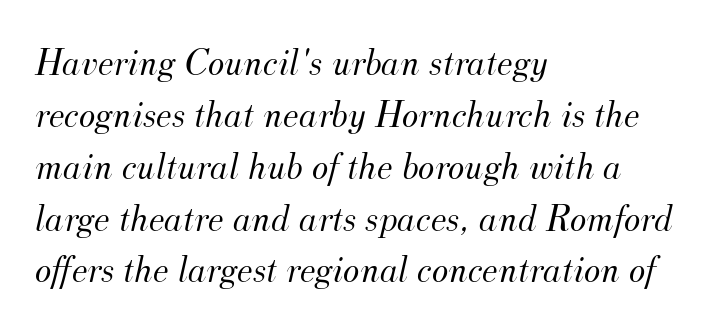
Q: Is the text bold? A: No.
Q: Is the text italic (slanted)? A: Yes, it leans right by about 12 degrees.
Q: Is the typeface a serif or a sans-serif typeface? A: Serif.
Q: Is the text underlined? A: No.
Q: How is the paragraph aligned? A: Left-aligned.
Q: Is the spacing between letters normal or unusually wide? A: Normal.
Q: Is the spacing between lines tight, normal or loose? A: Normal.
Q: Width (condensed, normal, or wide)? A: Normal.
Q: Stroke contrast? A: Medium.
Q: x-height? A: Small.
Q: Monospaced? A: No.
